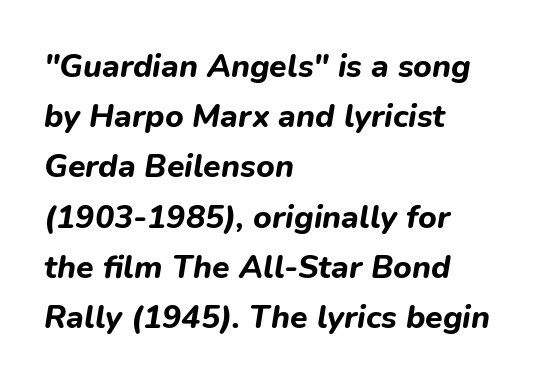
{"italic": "yes", "lean": "right", "slant_degrees": 9, "bold": "yes", "weight": "bold", "width": "normal", "stroke_contrast": "low", "x_height": "medium", "monospaced": "no", "underline": "no", "align": "left", "line_spacing": "normal", "line_spacing_ratio": 1.57, "letter_spacing": "normal", "letter_spacing_em": 0.0, "glyph_px": 32}
